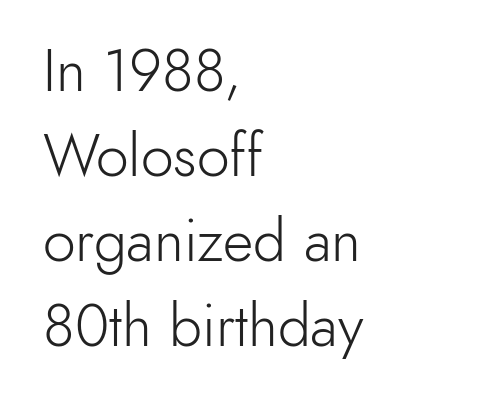
The image shows 59 px light sans-serif type, upright; set left-aligned, normal line spacing (1.44x), normal letter spacing, not underlined; a small x-height.
